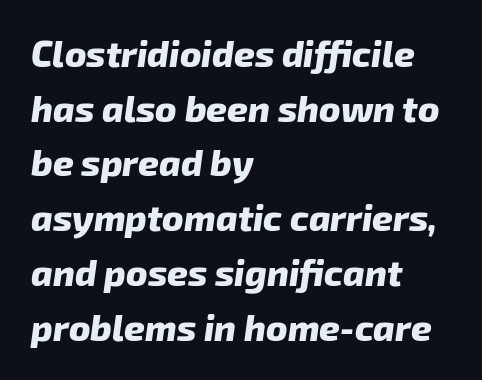
Q: Is the text bold? A: Yes.
Q: Is the text italic (slanted)? A: Yes, it leans right by about 8 degrees.
Q: Is the text underlined? A: No.
Q: How is the paragraph aligned? A: Left-aligned.
Q: Is the spacing between letters normal or unusually wide? A: Normal.
Q: Is the spacing between lines tight, normal or loose? A: Normal.
Q: Width (condensed, normal, or wide)? A: Normal.
Q: Stroke contrast? A: Low.
Q: x-height? A: Medium.
Q: Monospaced? A: No.
